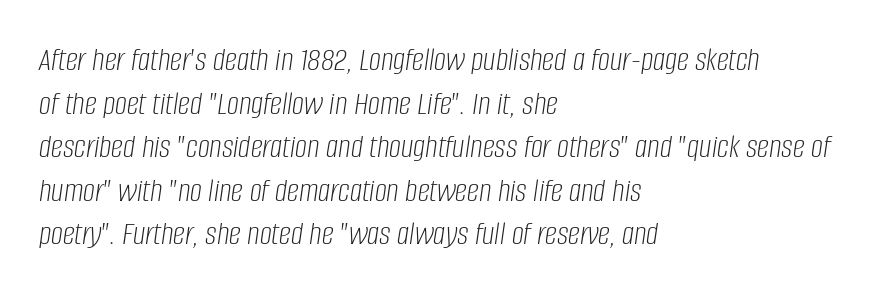
The paragraph shown leans on its left margin. The passage shown is not bold in any degree. The font's italic variant was chosen for this text. Observe the ordinary spacing: letters are neighbours, not strangers.
